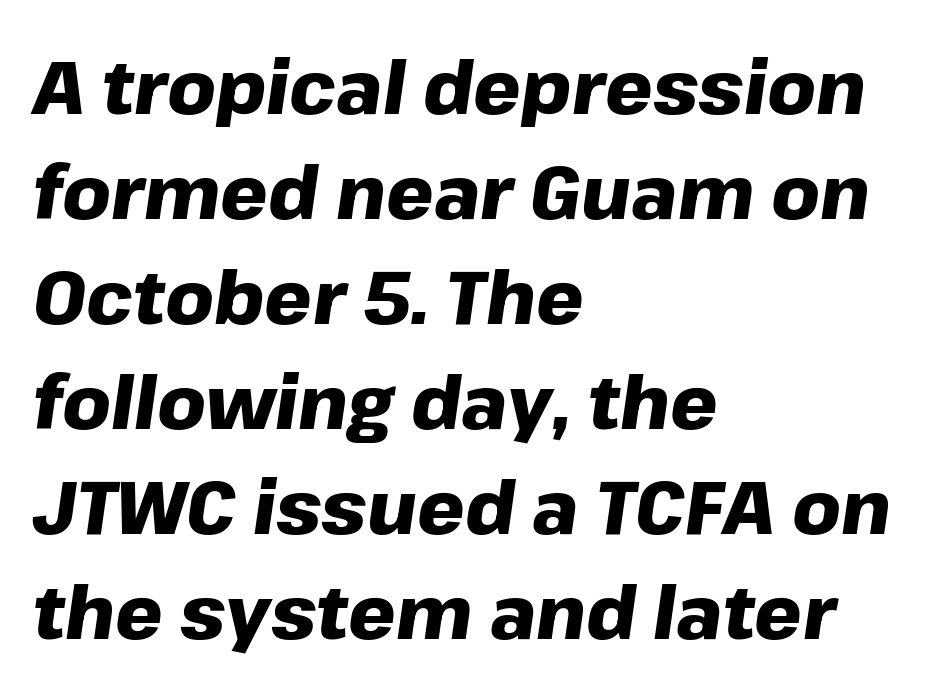
Vertical spacing — default. As a designer I'd log this as weight 700, bold. The specimen omits any rule beneath the text block's lines. This is oblique type, the kind used for emphasis or titles. Spacing verdict: proportional, widths tailored to each character.
